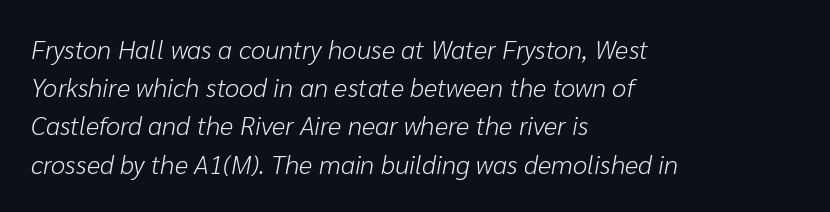
Q: Is the text bold? A: No.
Q: Is the text italic (slanted)? A: Yes, it leans right by about 10 degrees.
Q: Is the text underlined? A: No.
Q: How is the paragraph aligned? A: Left-aligned.
Q: Is the spacing between letters normal or unusually wide? A: Normal.
Q: Is the spacing between lines tight, normal or loose? A: Normal.
